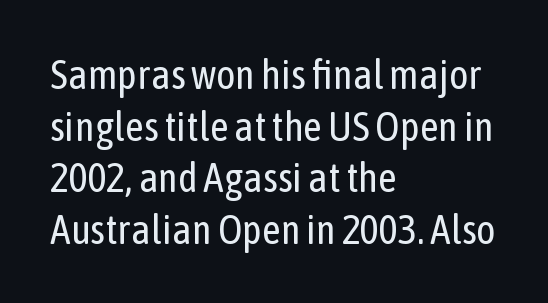
Weight: in the light-to-regular range. Line spacing here is normal. The font family rendered here belongs to the sans-serif group. If you drew a line through each stem, it would be perfectly vertical. Characters follow at the spacing the type designer built in.
